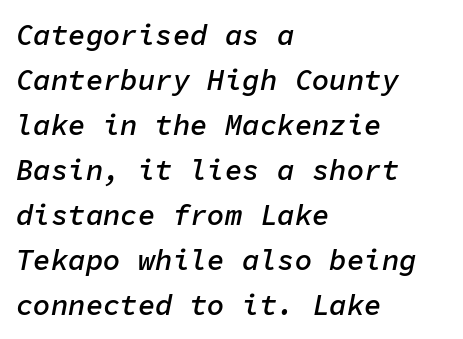
The face used here is a semibold: visibly heavier than regular, lighter than bold. No extra tracking has been applied to these lines. Monospaced: the letters line up in strict vertical columns. The specimen omits any rule beneath the text block's lines. The face used here has a pronounced slope to its letters.
